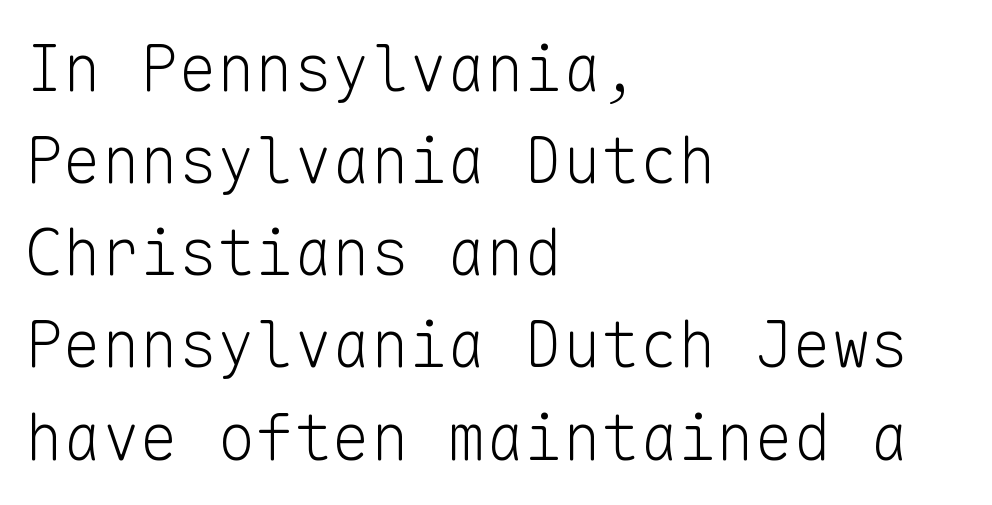
Q: Is the text bold? A: No.
Q: Is the text italic (slanted)? A: No, it is upright.
Q: Is the typeface a serif or a sans-serif typeface? A: Sans-serif.
Q: Is the text underlined? A: No.
Q: How is the paragraph aligned? A: Left-aligned.
Q: Is the spacing between letters normal or unusually wide? A: Normal.
Q: Is the spacing between lines tight, normal or loose? A: Normal.
Q: Width (condensed, normal, or wide)? A: Normal.
Q: Stroke contrast? A: Low.
Q: x-height? A: Medium.
Q: Monospaced? A: Yes.
